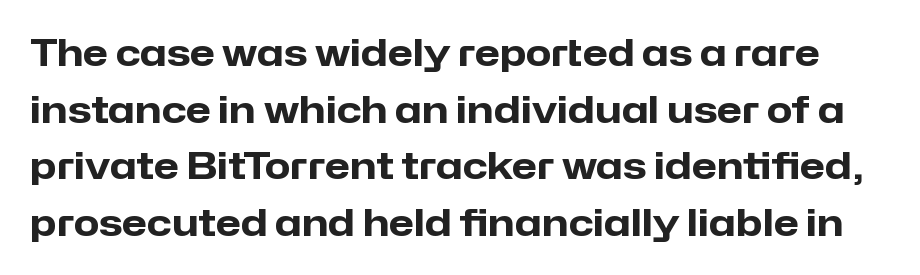
This is heavy type, rendered in bold. The rows are spaced the way most documents space them. Here the glyphs are tracked normally, forming tight word shapes. The letters carry no serifs — their stems end cleanly without finishing strokes. Is there any slant? The stems are plumb. Is this a fixed-width face? No — the glyphs have proportional, varying widths.
